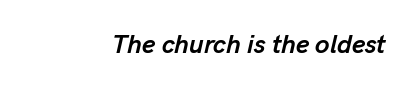
Q: Is the text bold? A: Yes.
Q: Is the text italic (slanted)? A: Yes, it leans right by about 13 degrees.
Q: Is the text underlined? A: No.
Q: Is the spacing between letters normal or unusually wide? A: Normal.
